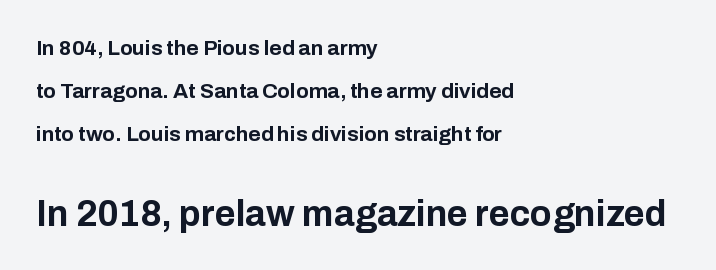
Examine the stroke ends and you'll find no serifs. All the whitespace from short lines collects on the right. A clean baseline with only descenders dipping below it. Does the bottom block carry the larger type? Yes, it does. Characters follow at the spacing the type designer built in. This sample uses an upright cut, with every glyph sitting square on the baseline.
